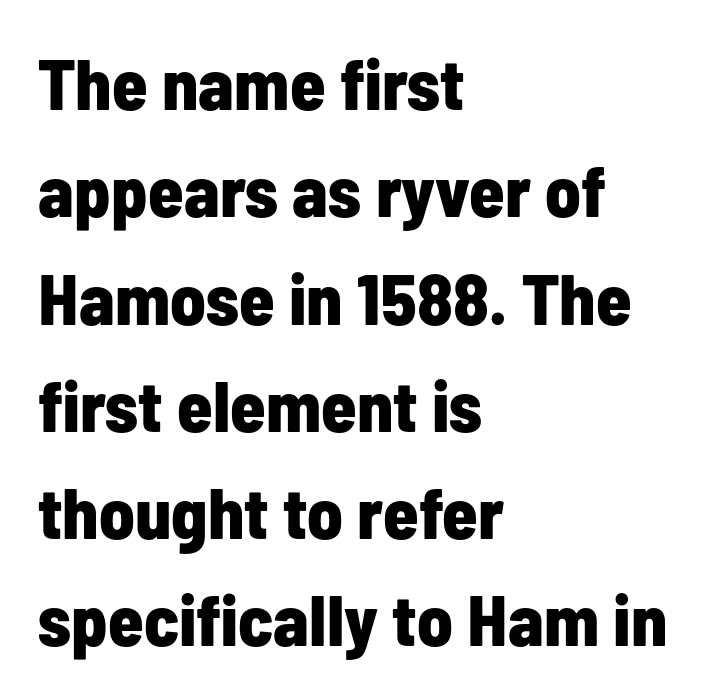
The image shows 72 px bold, condensed sans-serif type, upright; set left-aligned, normal line spacing (1.49x), normal letter spacing, not underlined; low stroke contrast and a medium x-height.
